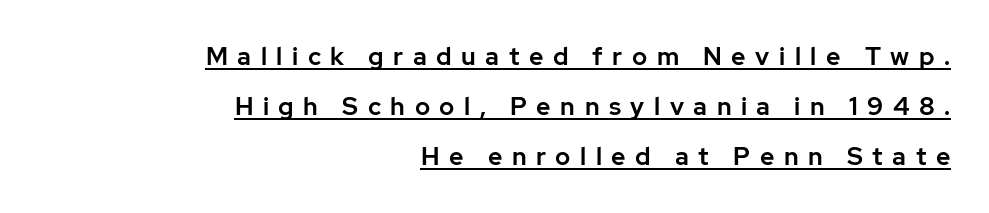
Q: Is the text italic (slanted)? A: No, it is upright.
Q: Is the text underlined? A: Yes.
Q: How is the paragraph aligned? A: Right-aligned.
Q: Is the spacing between letters normal or unusually wide? A: Unusually wide.
Q: Is the spacing between lines tight, normal or loose? A: Loose.
